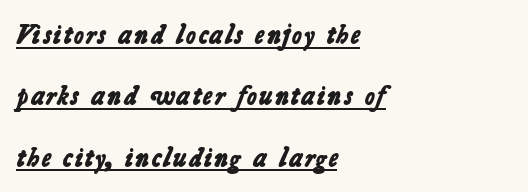
This rendering uses left alignment, leaving the right contour irregular. One glance says open: line gaps are wider than usual. A rule runs beneath these lines of type. This is heavy type, rendered in bold.
